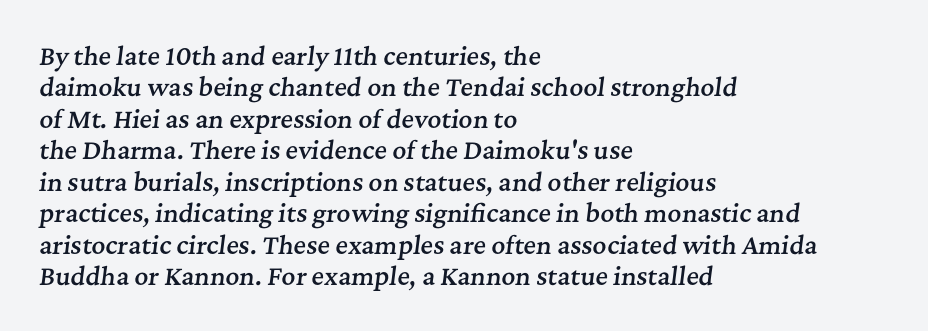
The image shows 24 px text type, italic (leaning right); set left-aligned, normal line spacing (1.31x), normal letter spacing, not underlined.
